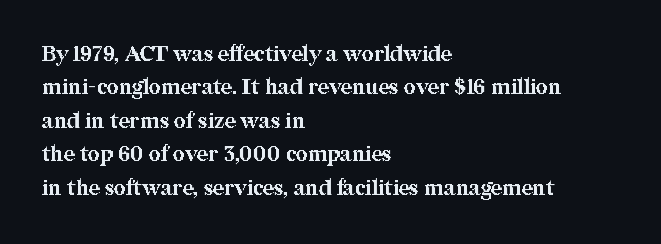
The image shows 21 px bold type, upright; set left-aligned, normal line spacing (1.59x), normal letter spacing, not underlined.
